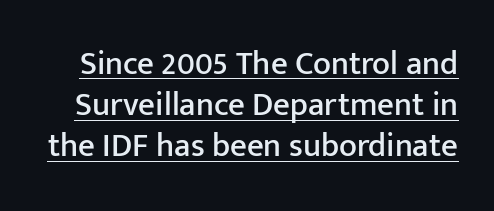
The image shows 33 px sans-serif type, upright; set normal line spacing (1.25x), normal letter spacing, underlined; low stroke contrast and a medium x-height.
